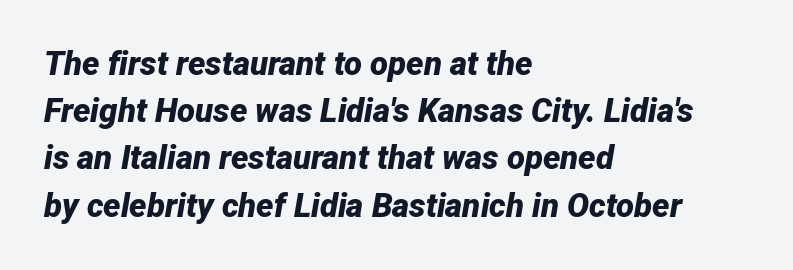
The image shows 33 px bold type, italic (leaning right); set left-aligned, normal line spacing (1.43x), normal letter spacing, not underlined; low stroke contrast and a medium x-height.
